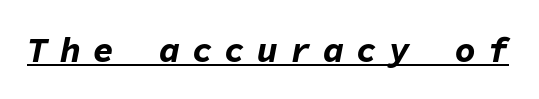
Q: Is the text bold? A: Yes.
Q: Is the text italic (slanted)? A: Yes, it leans right by about 11 degrees.
Q: Is the text underlined? A: Yes.
Q: Is the spacing between letters normal or unusually wide? A: Unusually wide.
Q: Width (condensed, normal, or wide)? A: Normal.
Q: Stroke contrast? A: Low.
Q: x-height? A: Medium.
Q: Monospaced? A: Yes.
